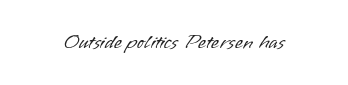
The image shows 21 px text type; set normal letter spacing, not underlined.
